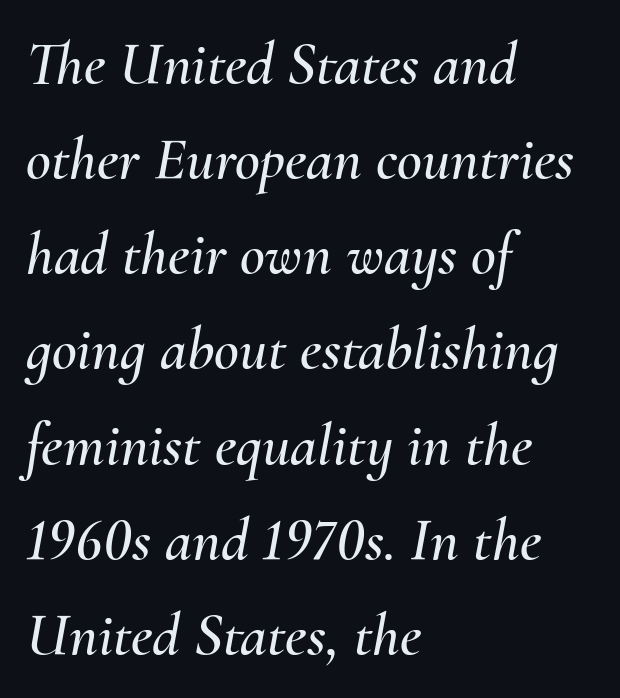
These lines sit exactly where default settings would place them. Think of a printed novel: that variable character pitch is what you see here. The type is set solid horizontally, with unmodified tracking. Unmarked baselines from the first word to the last.
